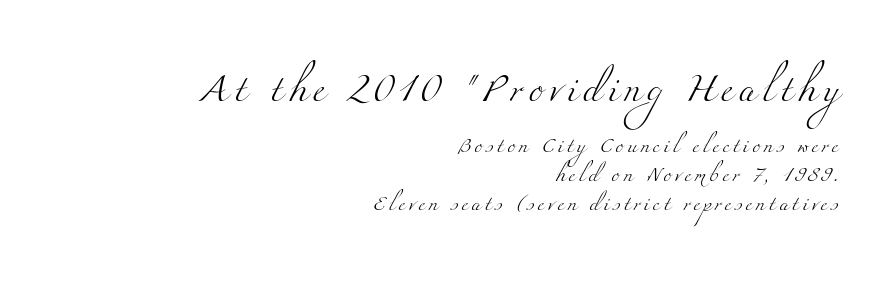
The image shows 27 px text type; set right-aligned, loose line spacing (1.92x), unusually wide letter spacing (+0.23 em), not underlined; the first (top) block is 1.8x larger.
